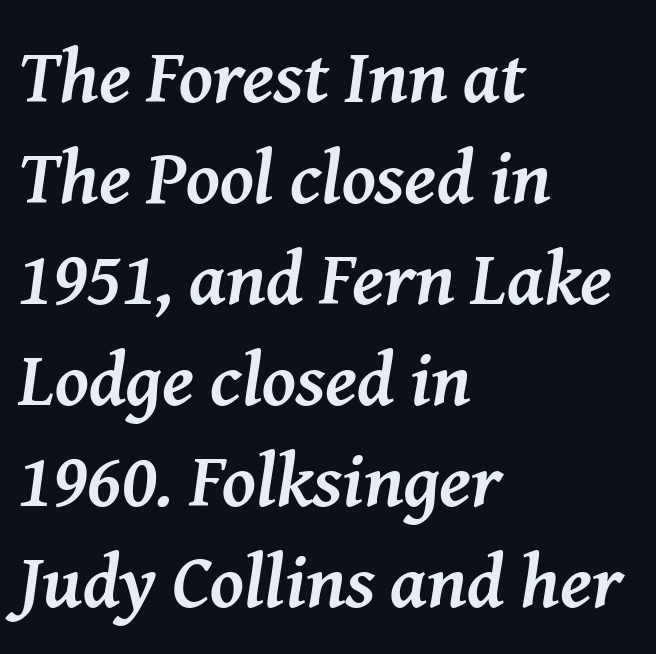
Looking at the ascenders, they clearly lean. Heft: maximum for text — a bold. Unmarked baselines from the first word to the last. Note the varied advance widths — an 'i' is clearly narrower than an 'm'. The face used here is rendered with its standard letterfit.
